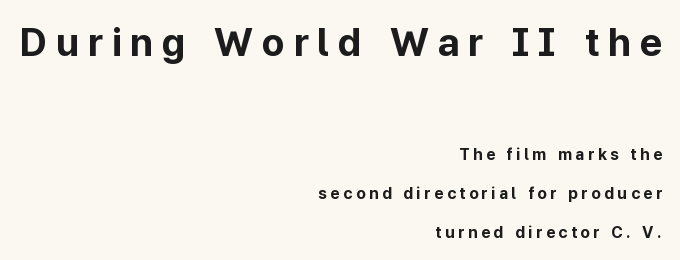
The image shows 39 px bold sans-serif type, upright; set right-aligned, loose line spacing (2.43x), unusually wide letter spacing (+0.22 em), not underlined; the first (top) block is 2.44x larger; low stroke contrast and a medium x-height.
